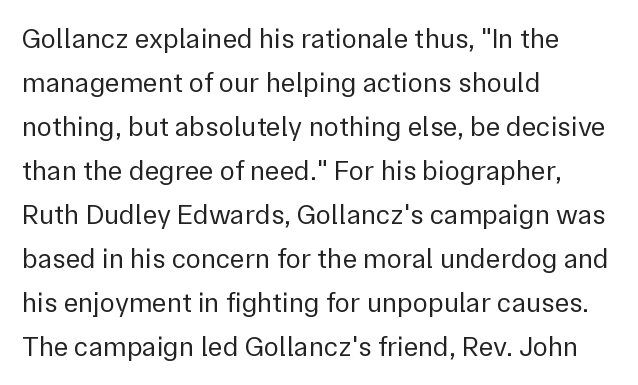
The image shows 28 px regular-weight sans-serif type, upright; set left-aligned, normal line spacing (1.57x), normal letter spacing, not underlined; a medium x-height.
